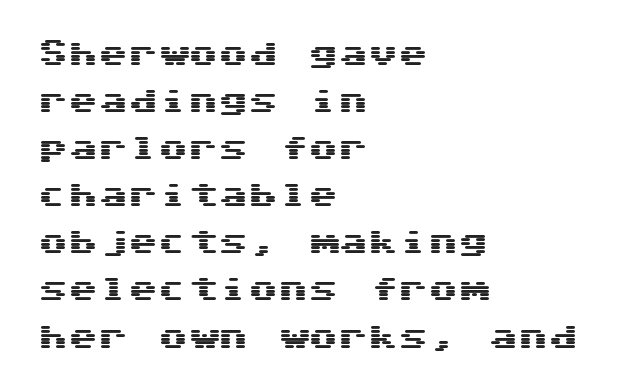
What kind of face is this? One without serifs — a sans. Leading matches the norm, producing a regular column. The letterforms sit shoulder to shoulder at normal distance. Designer's note — italics off, roman on. Notice how the passage keeps a crisp vertical edge on the left only.
